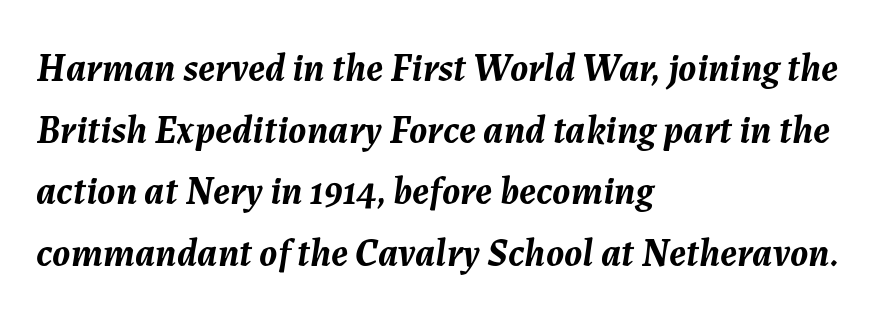
{"italic": "yes", "lean": "right", "slant_degrees": 7, "bold": "yes", "weight": "semibold", "width": "normal", "stroke_contrast": "medium", "x_height": "medium", "monospaced": "no", "underline": "no", "align": "left", "line_spacing": "normal", "line_spacing_ratio": 1.58, "letter_spacing": "normal", "letter_spacing_em": 0.0, "glyph_px": 39}
